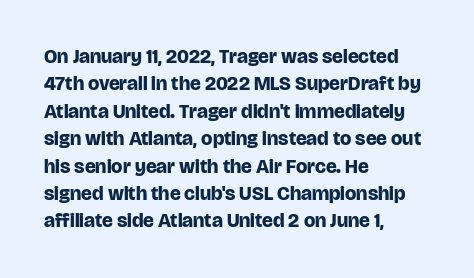
Here the glyphs are tracked normally, forming tight word shapes. The lettering stays uniformly vertical, giving the passage a roman look. The strokes are fattened all the way to bold. This sample keeps an unexceptional amount of space between lines. Underline: absent.
